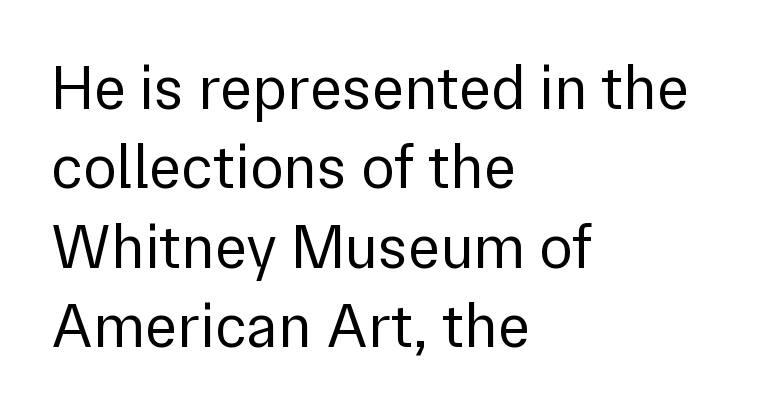
The image shows 62 px regular-weight sans-serif type, upright; set left-aligned, normal line spacing (1.28x), normal letter spacing, not underlined; a medium x-height.
